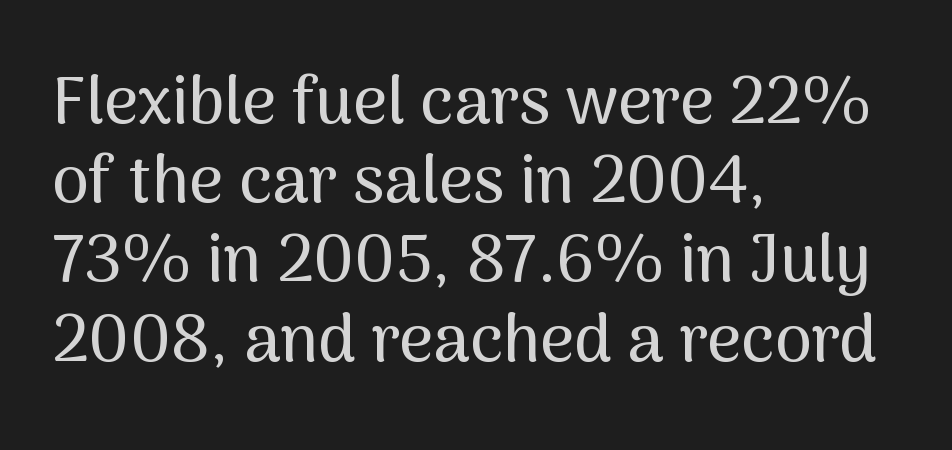
The image shows 66 px sans-serif type, upright; set left-aligned, line spacing 1.2x, normal letter spacing, not underlined; medium stroke contrast and a medium x-height.
